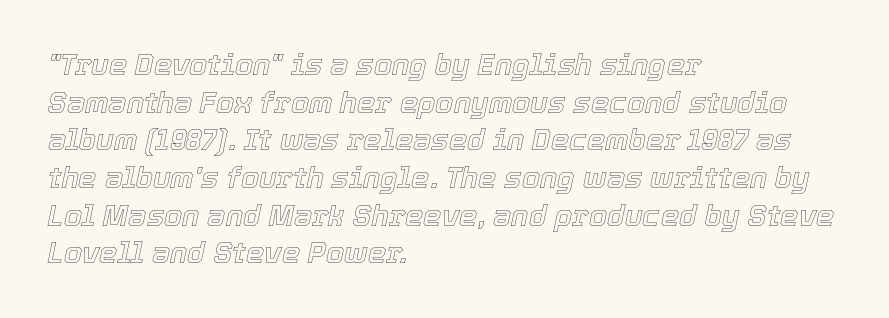
Left-aligned paragraph, ragged on the right. Quick note: italic. How are the letters spaced? Ordinarily, with no added tracking. Descender tails drop into unmarked territory.
